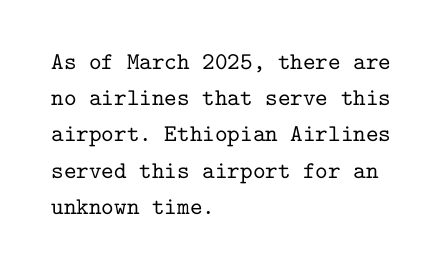
{"italic": "no", "underline": "no", "align": "left", "line_spacing": "normal", "line_spacing_ratio": 1.51, "letter_spacing": "normal", "letter_spacing_em": 0.0, "glyph_px": 24}
